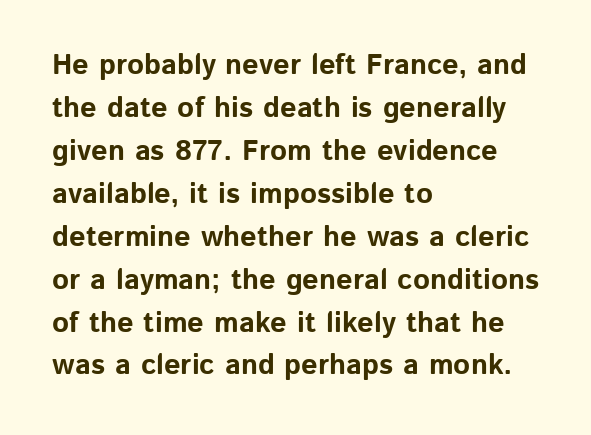
{"serif": "no", "italic": "no", "bold": "yes", "weight": "bold", "width": "normal", "stroke_contrast": "low", "x_height": "medium", "monospaced": "no", "underline": "no", "align": "left", "line_spacing": "normal", "line_spacing_ratio": 1.48, "letter_spacing": "normal", "letter_spacing_em": 0.0, "glyph_px": 29}
